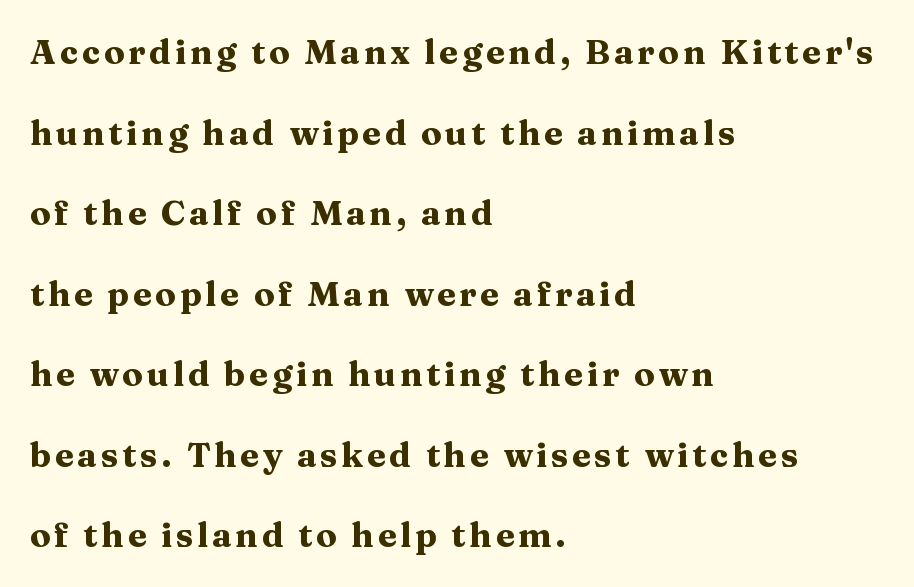
The image shows 34 px heavy, wide serif type, upright; set left-aligned, loose line spacing (2.37x), not underlined; medium stroke contrast and a medium x-height.
